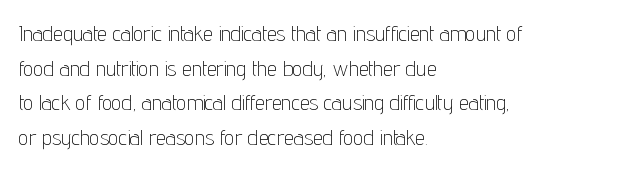
Which margin do the lines hug? The left one — the right edge is uneven. This is roman type, the default non-slanted kind. Summary of vertical rhythm: regular, with standard interline spacing. These glyphs show unthickened strokes, regular width or finer. The rendering keeps characters at their native spacing. The gap between lines stays unmarked.
